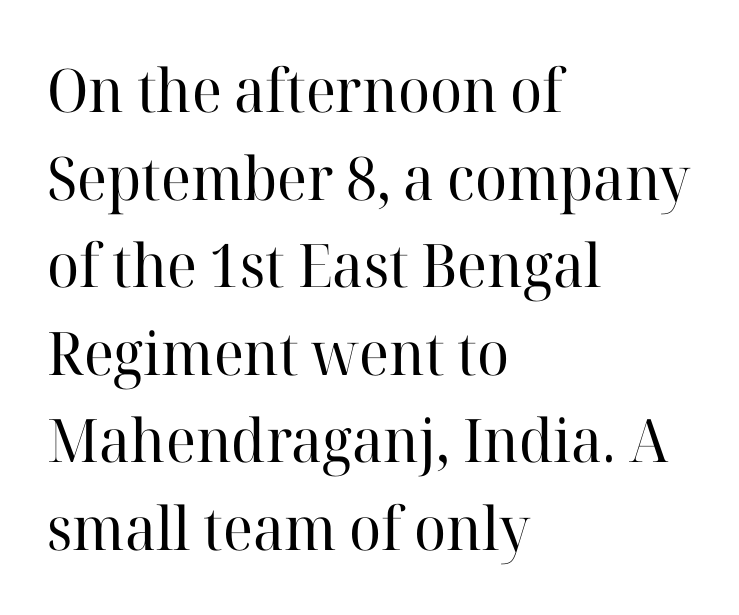
{"serif": "yes", "italic": "no", "bold": "no", "weight": "regular", "width": "normal", "stroke_contrast": "high", "x_height": "medium", "monospaced": "no", "underline": "no", "align": "left", "line_spacing": "normal", "line_spacing_ratio": 1.46, "letter_spacing": "normal", "letter_spacing_em": 0.0, "glyph_px": 60}
